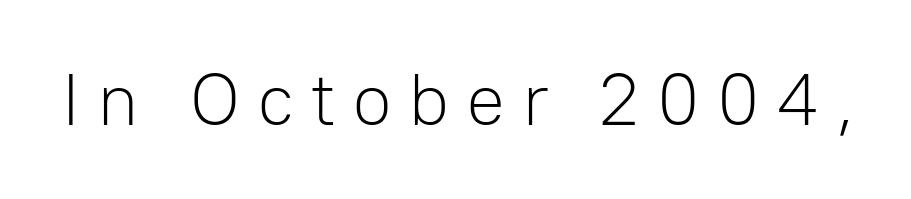
{"serif": "no", "italic": "no", "bold": "no", "weight": "light", "width": "normal", "stroke_contrast": "low", "x_height": "medium", "monospaced": "no", "underline": "no", "letter_spacing": "wide", "letter_spacing_em": 0.22, "glyph_px": 73}
